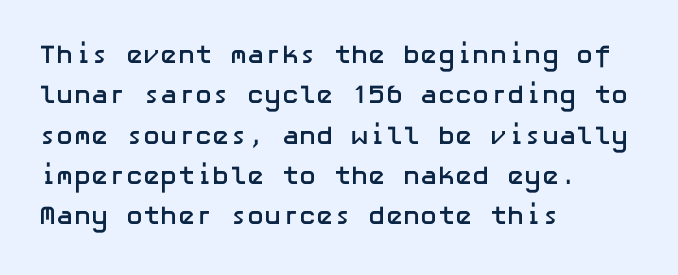
A classic flush-left, rag-right setting is used for this passage. Rows of type keep a routine distance in the vertical direction. Descenders are the only things crossing below the line. The strokes are fattened all the way to bold. Tracking value appears to be zero — textbook default spacing.
